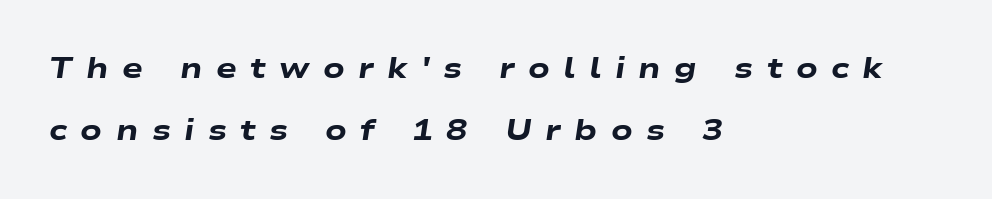
Letter spacing: wide. These lines are rendered in a variable-pitch font. Each glyph is drawn with heavy, bold strokes. Each line starts at the same left margin while the right side varies. The block of text is sparse from top to bottom, with ample space between rows. If you drew a line through each stem, it would be angled.
